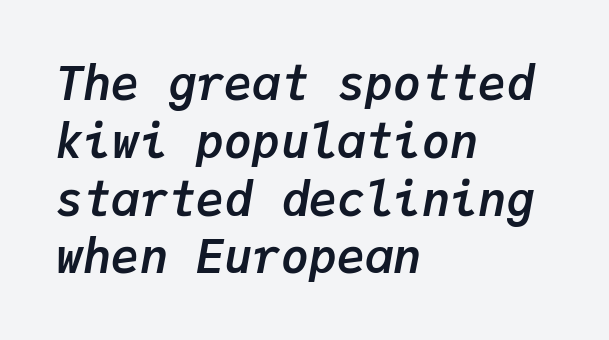
The string is rendered with underlining switched off. The letterforms sit shoulder to shoulder at normal distance. What weight is shown? A full bold with thick strokes. Is the type slanted? Yes — the strokes lean at a clear angle. Typeset ragged right — the left edge is the straight one.
